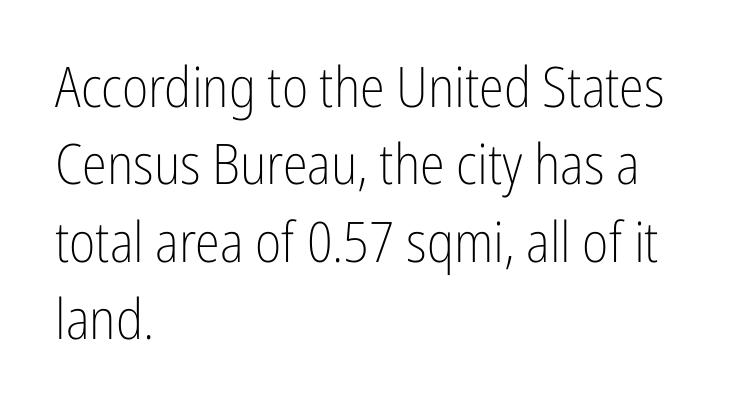
The image shows 56 px light, condensed sans-serif type, upright; set left-aligned, normal line spacing (1.38x), normal letter spacing, not underlined; low stroke contrast and a medium x-height.
